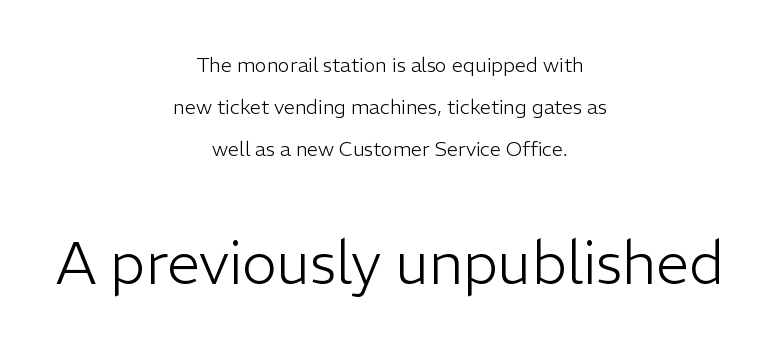
The image shows 59 px light sans-serif type, upright; set centered, loose line spacing (2.11x), normal letter spacing, not underlined; the second (bottom) block is 2.95x larger; low stroke contrast and a medium x-height.
